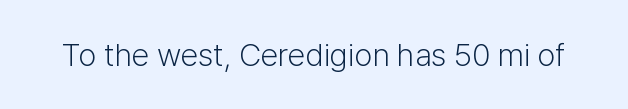
Q: Is the text bold? A: No.
Q: Is the text italic (slanted)? A: No, it is upright.
Q: Is the typeface a serif or a sans-serif typeface? A: Sans-serif.
Q: Is the text underlined? A: No.
Q: Is the spacing between letters normal or unusually wide? A: Normal.
Q: Width (condensed, normal, or wide)? A: Normal.
Q: Stroke contrast? A: Low.
Q: x-height? A: Medium.
Q: Monospaced? A: No.
